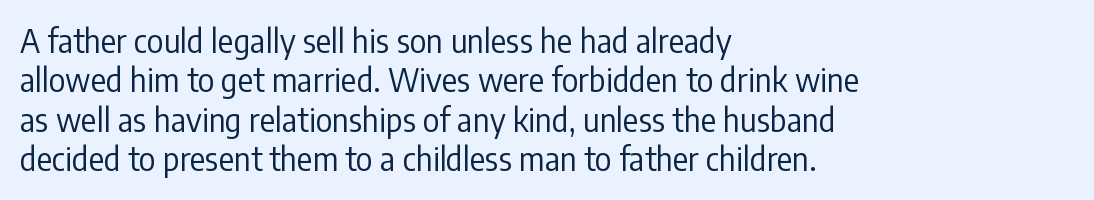
{"serif": "no", "italic": "no", "bold": "no", "weight": "regular", "width": "condensed", "stroke_contrast": "low", "x_height": "medium", "monospaced": "no", "underline": "no", "align": "left", "line_spacing_ratio": 1.23, "letter_spacing": "normal", "letter_spacing_em": 0.0, "glyph_px": 32}
